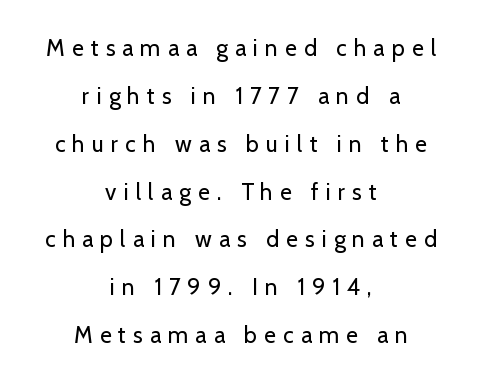
The paragraph shown floats in the horizontal middle. This is roman type, the default non-slanted kind. Substantial extra tracking has been applied to these lines. The vertical gap from one line to the next is large. Just letters on the line, the space beneath them empty.
